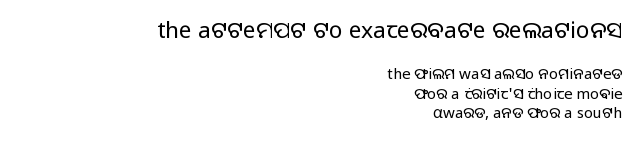
{"italic": "no", "bold": "no", "underline": "no", "align": "right", "line_spacing": "normal", "line_spacing_ratio": 1.32, "letter_spacing": "normal", "letter_spacing_em": 0.0, "larger_block": "first", "size_ratio": 1.53, "glyph_px": 23}
